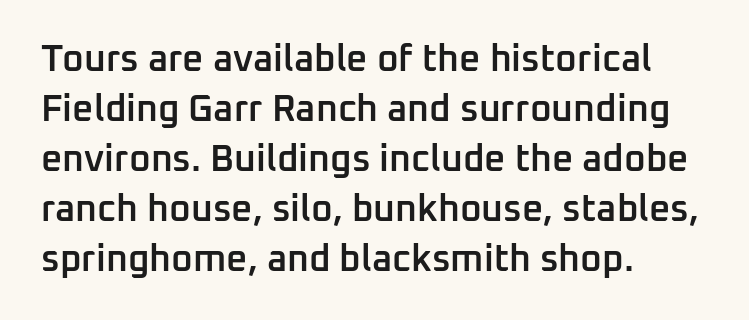
Q: Is the text bold? A: Semi-bold.
Q: Is the text italic (slanted)? A: No, it is upright.
Q: Is the typeface a serif or a sans-serif typeface? A: Sans-serif.
Q: Is the text underlined? A: No.
Q: How is the paragraph aligned? A: Left-aligned.
Q: Is the spacing between letters normal or unusually wide? A: Normal.
Q: Is the spacing between lines tight, normal or loose? A: Normal.
Q: Width (condensed, normal, or wide)? A: Normal.
Q: Stroke contrast? A: Low.
Q: x-height? A: Medium.
Q: Monospaced? A: No.
